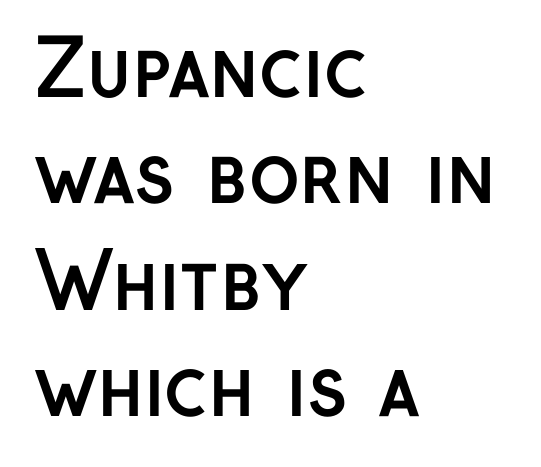
The image shows 77 px semibold sans-serif type, upright; set left-aligned, normal line spacing (1.38x), normal letter spacing, not underlined; low stroke contrast and a medium x-height.
